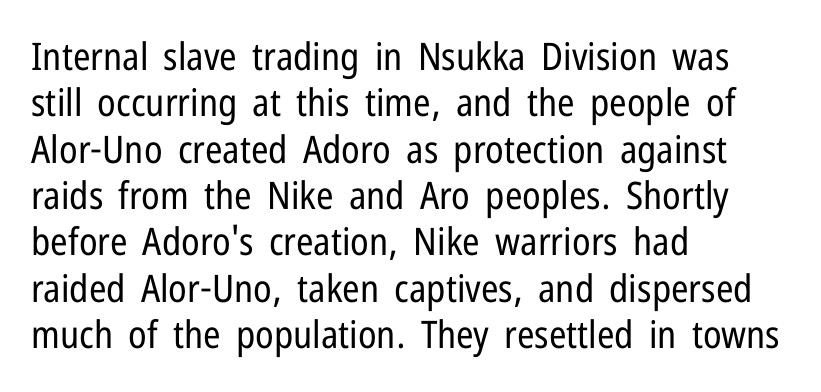
The image shows 38 px regular-weight, condensed sans-serif type, upright; set left-aligned, line spacing 1.22x, normal letter spacing, not underlined; low stroke contrast and a medium x-height.
